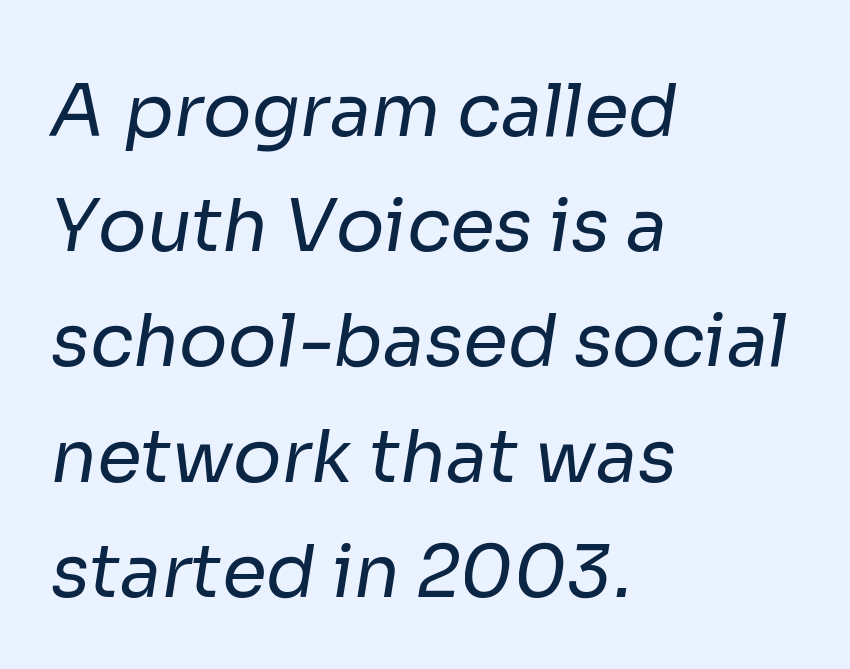
Q: Is the text bold? A: No.
Q: Is the typeface a serif or a sans-serif typeface? A: Sans-serif.
Q: Is the text underlined? A: No.
Q: How is the paragraph aligned? A: Left-aligned.
Q: Is the spacing between letters normal or unusually wide? A: Normal.
Q: Is the spacing between lines tight, normal or loose? A: Normal.
Q: Width (condensed, normal, or wide)? A: Normal.
Q: Stroke contrast? A: Low.
Q: x-height? A: Medium.
Q: Monospaced? A: No.
